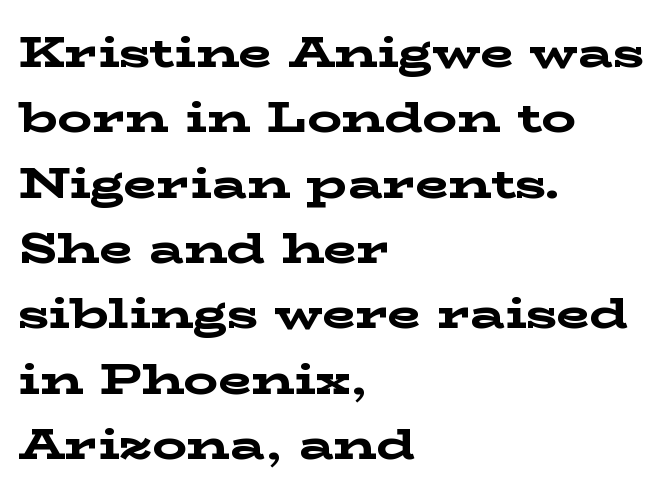
Q: Is the text bold? A: Yes.
Q: Is the text italic (slanted)? A: No, it is upright.
Q: Is the typeface a serif or a sans-serif typeface? A: Serif.
Q: Is the text underlined? A: No.
Q: How is the paragraph aligned? A: Left-aligned.
Q: Is the spacing between letters normal or unusually wide? A: Normal.
Q: Is the spacing between lines tight, normal or loose? A: Normal.
Q: Width (condensed, normal, or wide)? A: Wide.
Q: Stroke contrast? A: Low.
Q: x-height? A: Medium.
Q: Monospaced? A: No.
